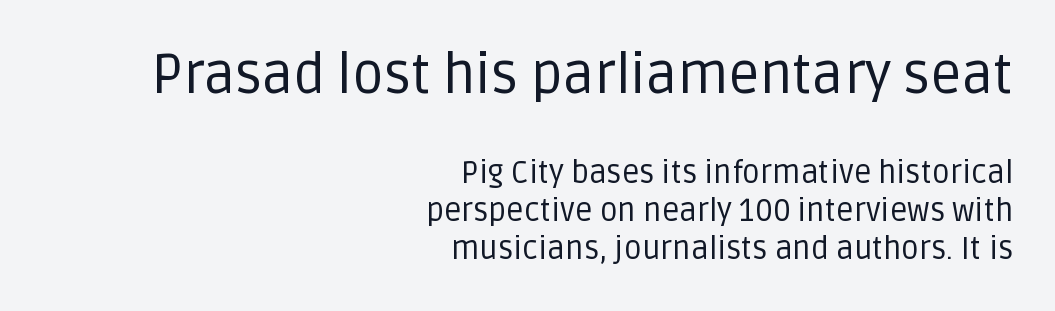
Q: Is the text bold? A: No.
Q: Is the text italic (slanted)? A: No, it is upright.
Q: Is the typeface a serif or a sans-serif typeface? A: Sans-serif.
Q: Is the text underlined? A: No.
Q: How is the paragraph aligned? A: Right-aligned.
Q: Is the spacing between letters normal or unusually wide? A: Normal.
Q: Which block of text is set in a larger size, the first (top) or the second (bottom)? A: The first (top) one.
Q: Width (condensed, normal, or wide)? A: Normal.
Q: Stroke contrast? A: Low.
Q: x-height? A: Large.
Q: Monospaced? A: No.
